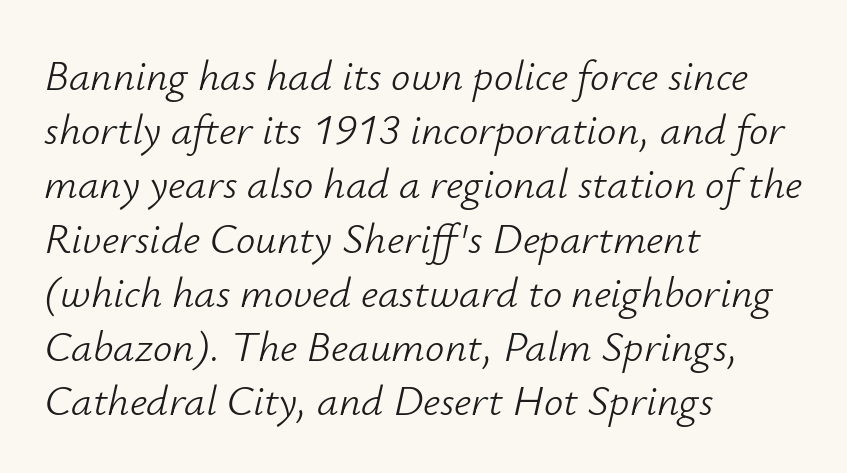
Glyph-to-glyph distance matches everyday printed text. Decoration check: the copy has no underline. Vertical stems look standard width or narrower in stroke. These lines stack with their left ends in a neat column. Is there much room between lines? A standard amount, neither cramped nor airy.
